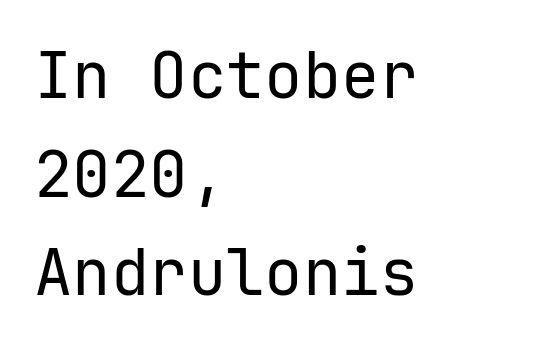
Q: Is the text bold? A: No.
Q: Is the text italic (slanted)? A: No, it is upright.
Q: Is the typeface a serif or a sans-serif typeface? A: Sans-serif.
Q: Is the text underlined? A: No.
Q: How is the paragraph aligned? A: Left-aligned.
Q: Is the spacing between letters normal or unusually wide? A: Normal.
Q: Is the spacing between lines tight, normal or loose? A: Normal.
Q: Width (condensed, normal, or wide)? A: Normal.
Q: Stroke contrast? A: Low.
Q: x-height? A: Medium.
Q: Monospaced? A: Yes.
